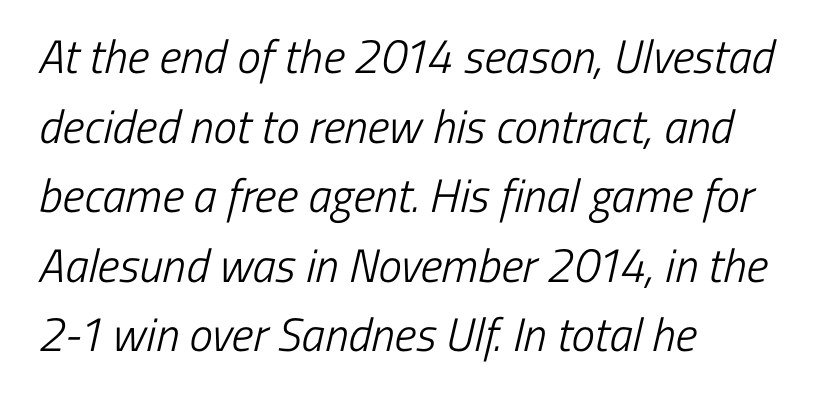
{"serif": "no", "bold": "no", "weight": "light", "width": "condensed", "stroke_contrast": "low", "x_height": "medium", "monospaced": "no", "underline": "no", "align": "left", "line_spacing": "normal", "line_spacing_ratio": 1.48, "letter_spacing": "normal", "letter_spacing_em": 0.0, "glyph_px": 47}
